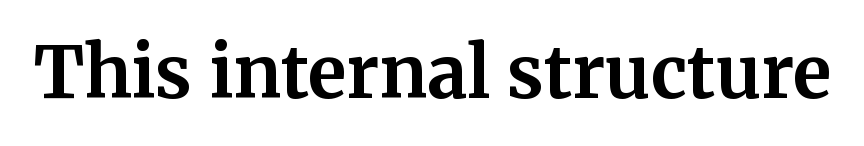
Decoration check: the copy has no underline. What stands out about the letter spacing? Nothing — it is the standard amount. This sample has the flowing, uneven cadence of proportional lettering. In terms of letterform style, serifs are clearly present. Students, this is bold: see how much ink each stroke carries. Style check: upright.
